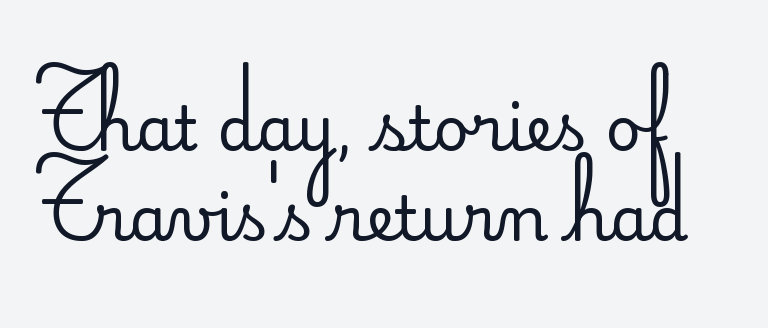
The image shows 62 px regular-weight sans-serif type, upright; set normal line spacing (1.45x), normal letter spacing, not underlined; low stroke contrast and a small x-height.
